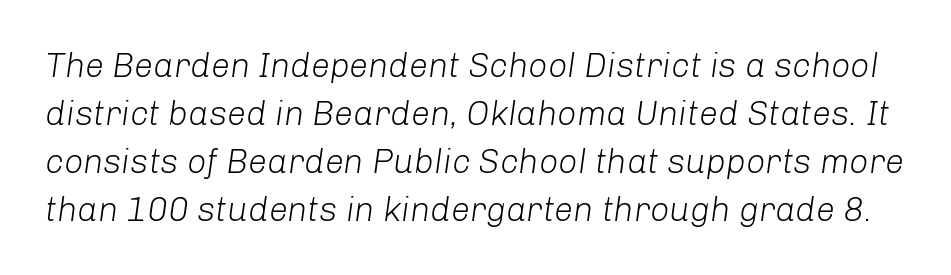
{"italic": "yes", "lean": "right", "slant_degrees": 8, "bold": "no", "weight": "light", "width": "normal", "stroke_contrast": "low", "x_height": "medium", "monospaced": "no", "underline": "no", "line_spacing": "normal", "line_spacing_ratio": 1.41, "letter_spacing": "normal", "letter_spacing_em": 0.0, "glyph_px": 34}
